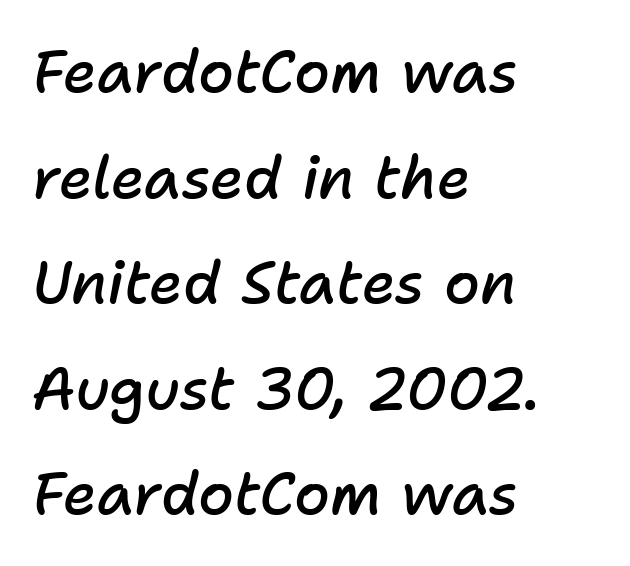
Letter spacing: default. Anything drawn beneath the words? Only blank space. Is the block centered? No — it sits flush against the left margin. The face used here is a semibold: visibly heavier than regular, lighter than bold. The face used here is proportionally spaced, like ordinary book or web type. A typesetter would mark this as italic.
